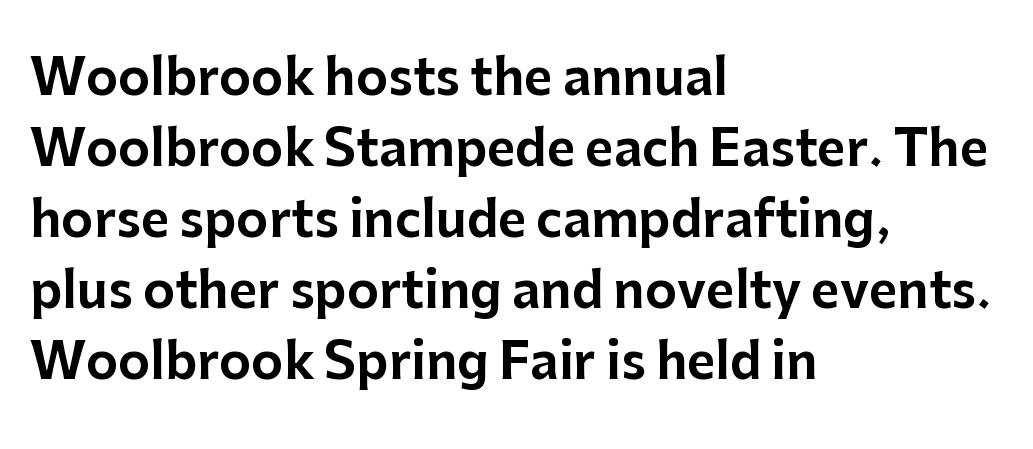
The image shows 49 px sans-serif type, upright; set left-aligned, normal line spacing (1.45x), normal letter spacing, not underlined; low stroke contrast and a medium x-height.
